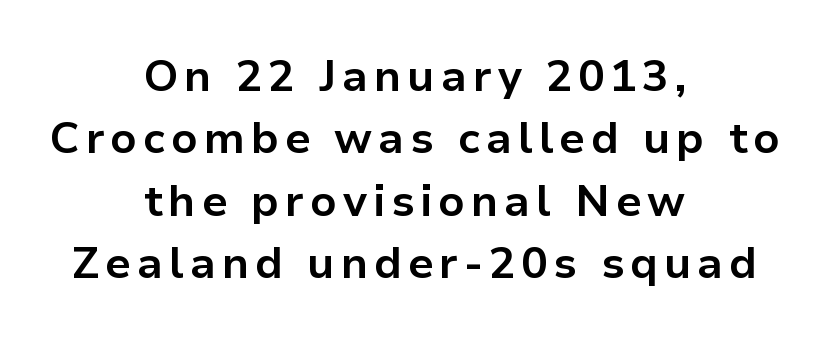
Q: Is the text bold? A: Yes.
Q: Is the text italic (slanted)? A: No, it is upright.
Q: Is the typeface a serif or a sans-serif typeface? A: Sans-serif.
Q: Is the text underlined? A: No.
Q: How is the paragraph aligned? A: Centered.
Q: Is the spacing between lines tight, normal or loose? A: Normal.
Q: Width (condensed, normal, or wide)? A: Normal.
Q: Stroke contrast? A: Low.
Q: x-height? A: Medium.
Q: Monospaced? A: No.
